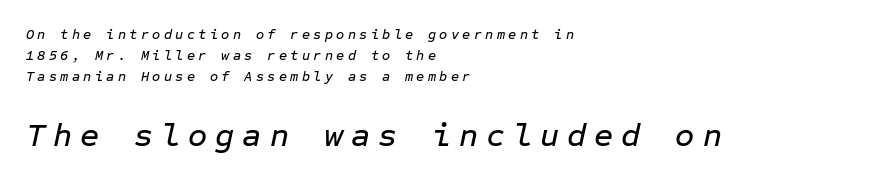
The image shows 33 px text type, italic (leaning right), monospaced; set left-aligned, normal line spacing (1.49x), unusually wide letter spacing (+0.24 em), not underlined; the second (bottom) block is 2.36x larger; low stroke contrast and a medium x-height.
